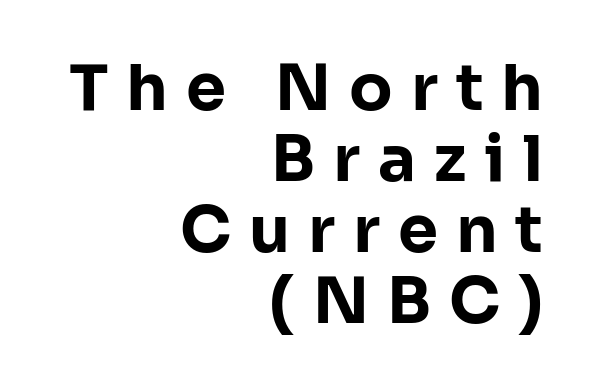
The image shows 64 px bold sans-serif type, upright; set right-aligned, tight line spacing (1.11x), unusually wide letter spacing (+0.28 em), not underlined; low stroke contrast and a medium x-height.
